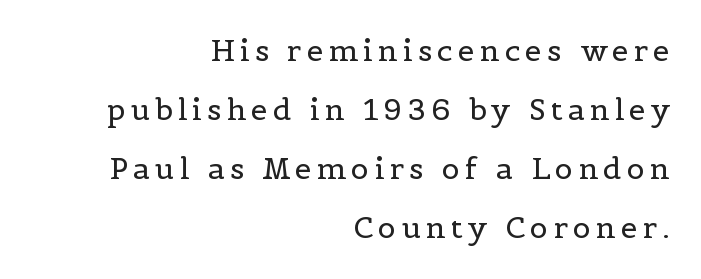
The image shows 30 px regular-weight serif type, upright; set right-aligned, loose line spacing (1.97x), not underlined; a medium x-height.
